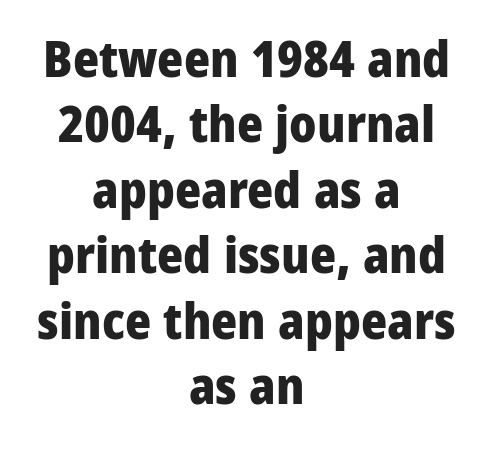
{"serif": "no", "italic": "no", "bold": "yes", "weight": "heavy", "width": "normal", "stroke_contrast": "low", "x_height": "medium", "monospaced": "no", "underline": "no", "align": "center", "line_spacing": "normal", "line_spacing_ratio": 1.31, "letter_spacing": "normal", "letter_spacing_em": 0.0, "glyph_px": 50}
